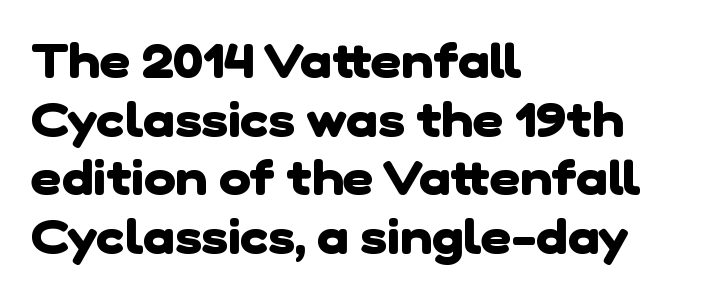
Each letter's strokes conclude bluntly, with no projecting serifs. Every row of glyphs begins at an identical x-position on the left. Caption: bold face, heavy strokes. The face used here is proportionally spaced, like ordinary book or web type. Caption: standard tracking, unaltered. The strip under each line holds only bare page.
